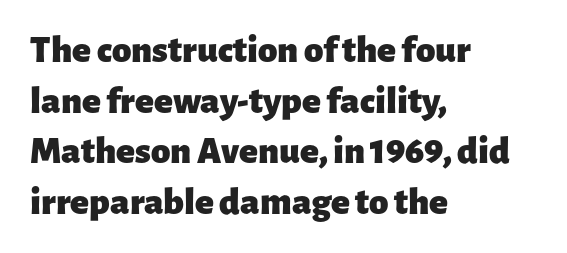
The image shows 39 px heavy sans-serif type, upright; set left-aligned, normal line spacing (1.3x), normal letter spacing, not underlined; low stroke contrast and a medium x-height.
